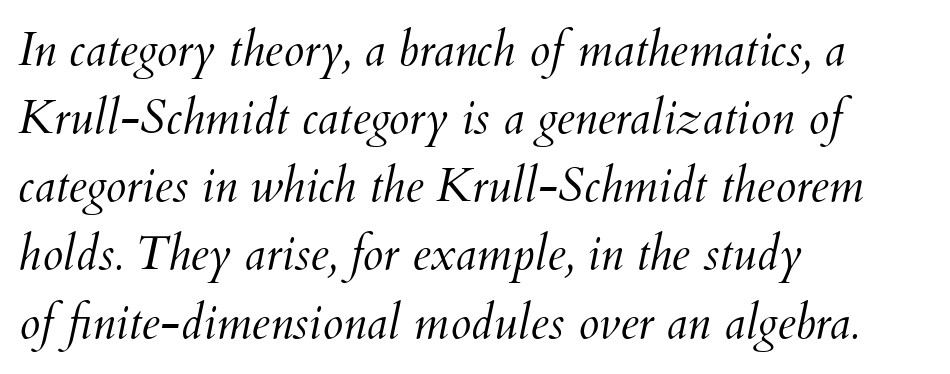
{"italic": "yes", "lean": "right", "slant_degrees": 12, "bold": "no", "weight": "light", "width": "normal", "stroke_contrast": "medium", "x_height": "small", "monospaced": "no", "underline": "no", "align": "left", "line_spacing": "normal", "line_spacing_ratio": 1.45, "letter_spacing": "normal", "letter_spacing_em": 0.0, "glyph_px": 47}
